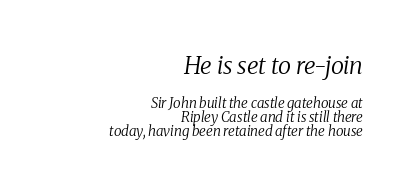
Which of the two is more prominent by size? The first, at the top. Glance below the letters and you will spot only blank space. This reads as an unemphasized weight, regular at the heaviest. These lines were composed using italics. If you drew a ruler down the right edge, every line would touch it.
